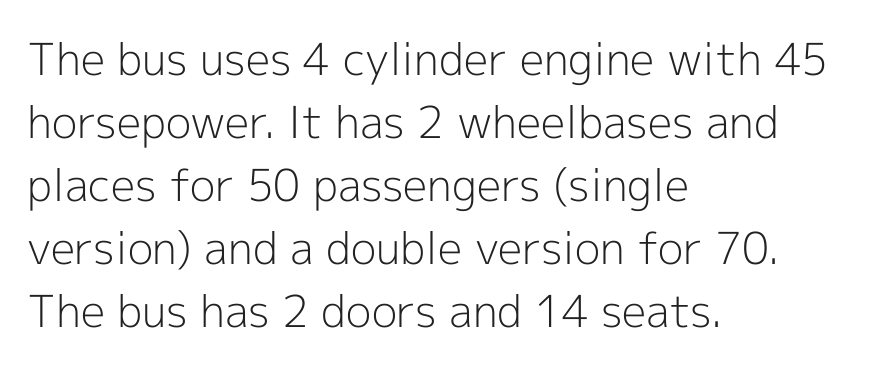
{"serif": "no", "italic": "no", "bold": "no", "weight": "light", "width": "normal", "x_height": "medium", "monospaced": "no", "underline": "no", "align": "left", "line_spacing": "normal", "line_spacing_ratio": 1.43, "letter_spacing": "normal", "letter_spacing_em": 0.0, "glyph_px": 44}
